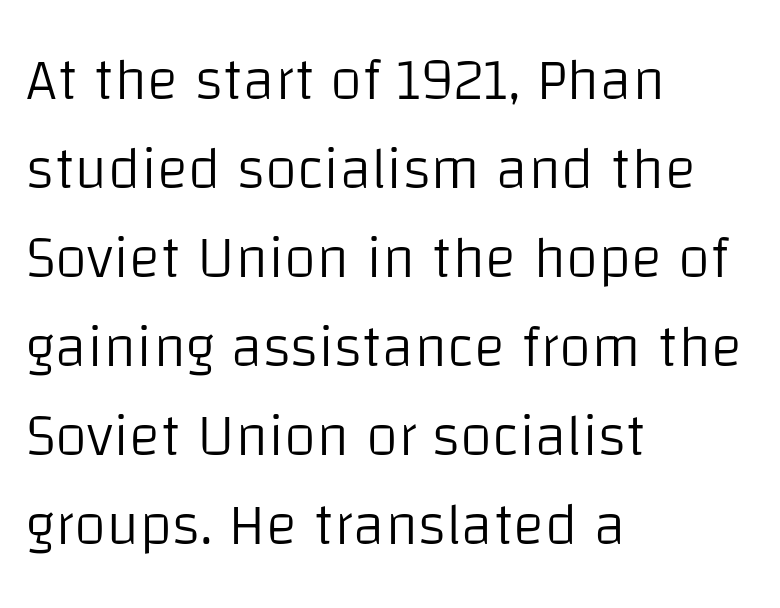
The leading is moderate, giving the passage an even texture. Grotesque or geometric, the face here clearly has no serifs. It's the straight-up-and-down kind of type. Tracking here is standard; glyphs follow each other at the usual distance. Alignment: flush left. Weight class: somewhere from thin through regular.
